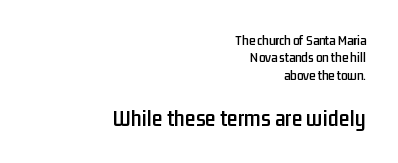
{"italic": "no", "underline": "no", "align": "right", "line_spacing": "normal", "line_spacing_ratio": 1.25, "letter_spacing": "normal", "letter_spacing_em": 0.0, "larger_block": "second", "size_ratio": 1.71, "glyph_px": 24}
